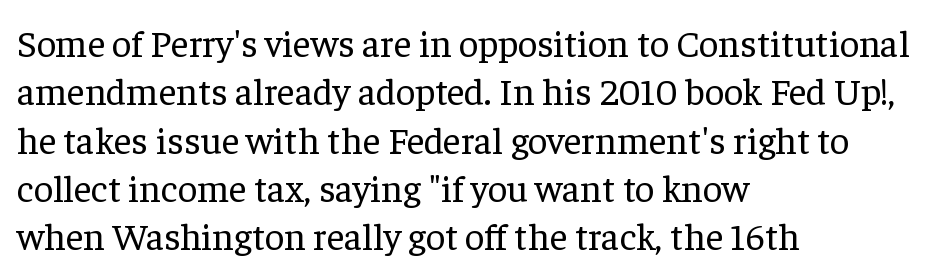
{"serif": "yes", "italic": "no", "bold": "no", "weight": "regular", "width": "normal", "stroke_contrast": "low", "x_height": "medium", "monospaced": "no", "underline": "no", "align": "left", "line_spacing": "normal", "line_spacing_ratio": 1.27, "letter_spacing": "normal", "letter_spacing_em": 0.0, "glyph_px": 38}
